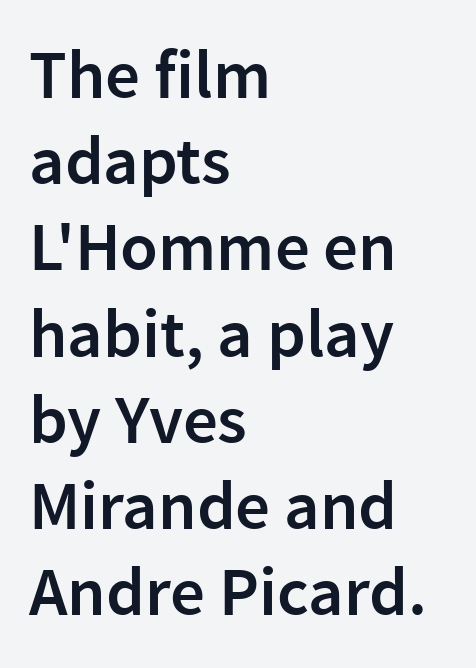
Q: Is the text bold? A: Semi-bold.
Q: Is the text italic (slanted)? A: No, it is upright.
Q: Is the typeface a serif or a sans-serif typeface? A: Sans-serif.
Q: Is the text underlined? A: No.
Q: How is the paragraph aligned? A: Left-aligned.
Q: Is the spacing between letters normal or unusually wide? A: Normal.
Q: Is the spacing between lines tight, normal or loose? A: Normal.
Q: Width (condensed, normal, or wide)? A: Normal.
Q: Stroke contrast? A: Low.
Q: x-height? A: Medium.
Q: Monospaced? A: No.
